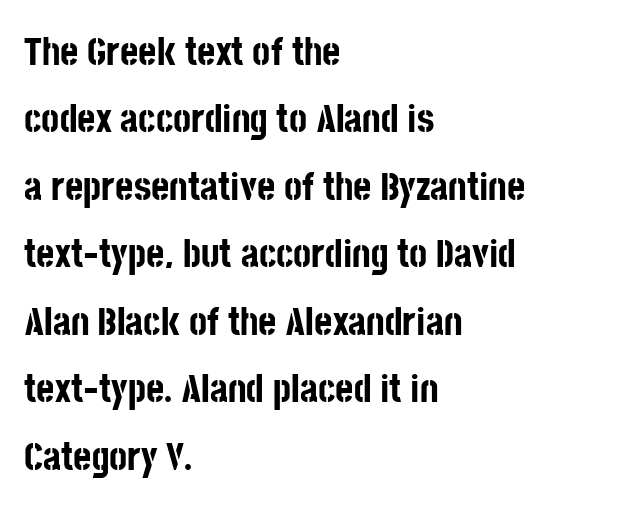
Q: Is the text bold? A: Yes.
Q: Is the text italic (slanted)? A: No, it is upright.
Q: Is the typeface a serif or a sans-serif typeface? A: Sans-serif.
Q: Is the text underlined? A: No.
Q: How is the paragraph aligned? A: Left-aligned.
Q: Is the spacing between letters normal or unusually wide? A: Normal.
Q: Width (condensed, normal, or wide)? A: Condensed.
Q: Stroke contrast? A: Low.
Q: x-height? A: Large.
Q: Monospaced? A: No.
